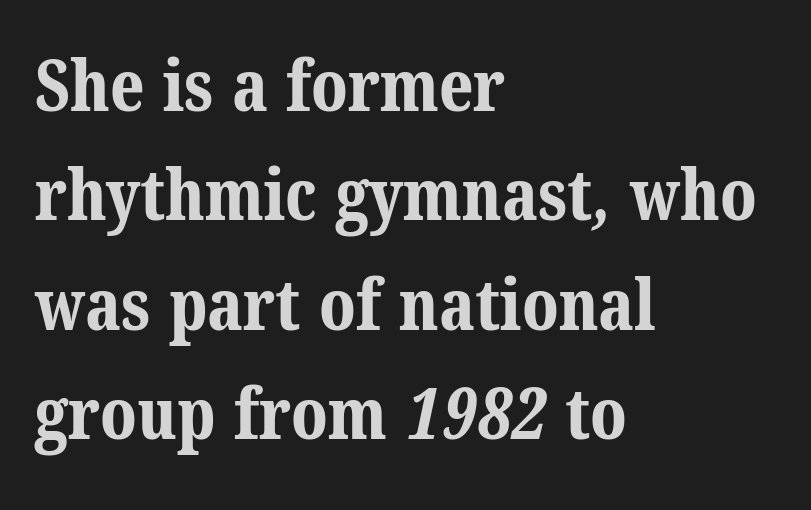
The image shows 71 px bold serif type; set left-aligned, normal line spacing (1.54x), normal letter spacing, not underlined; medium stroke contrast and a medium x-height.
